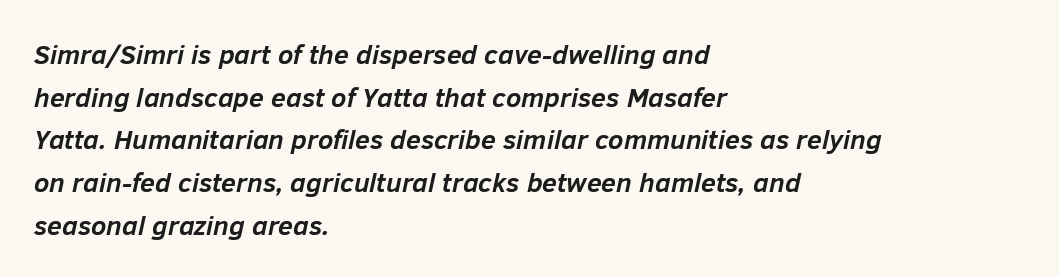
{"italic": "yes", "lean": "right", "slant_degrees": 12, "bold": "yes", "underline": "no", "align": "left", "line_spacing": "normal", "line_spacing_ratio": 1.58, "letter_spacing": "normal", "letter_spacing_em": 0.0, "glyph_px": 27}
